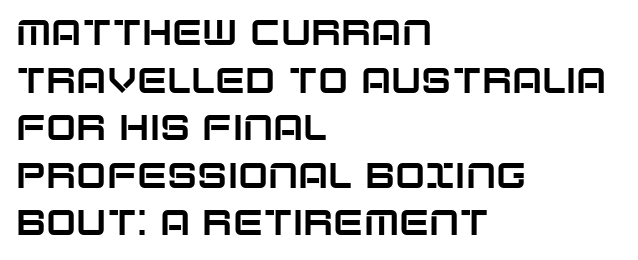
Rendered with straight, roman letterforms. These lines stack with their left ends in a neat column. Honestly, there is no underline to notice here at all. Proportional: the letters do not fall into vertical columns. Evenly set lines give the paragraph a standard silhouette.
